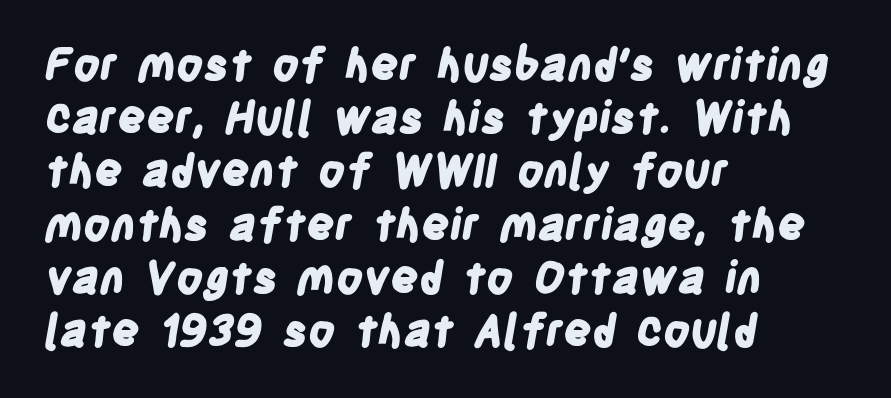
Varying glyph widths throughout — classic text-font behaviour. The horizontal fit of the characters is conventional and even. Grotesque or geometric, the face here clearly has no serifs. Bold? Absolutely — the strokes are thick and heavy. Has an underline been added? It has not.
